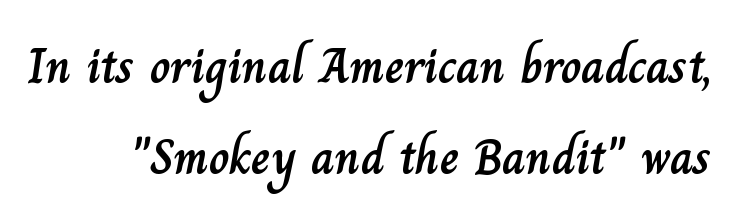
The image shows 51 px text type; set line spacing 1.79x, normal letter spacing, not underlined; low stroke contrast and a small x-height.
